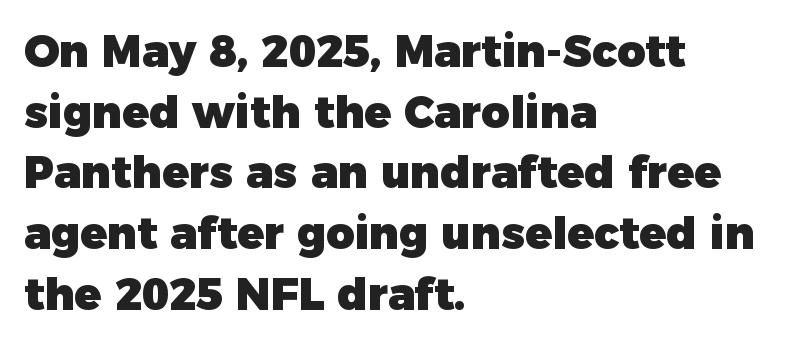
The tracking reads as untouched default to a designer's eye. Italic: no, the glyphs are upright roman. Compared with typical paragraphs, the rows here are spaced about the same. Set as a true bold cut, around the 700 mark.
